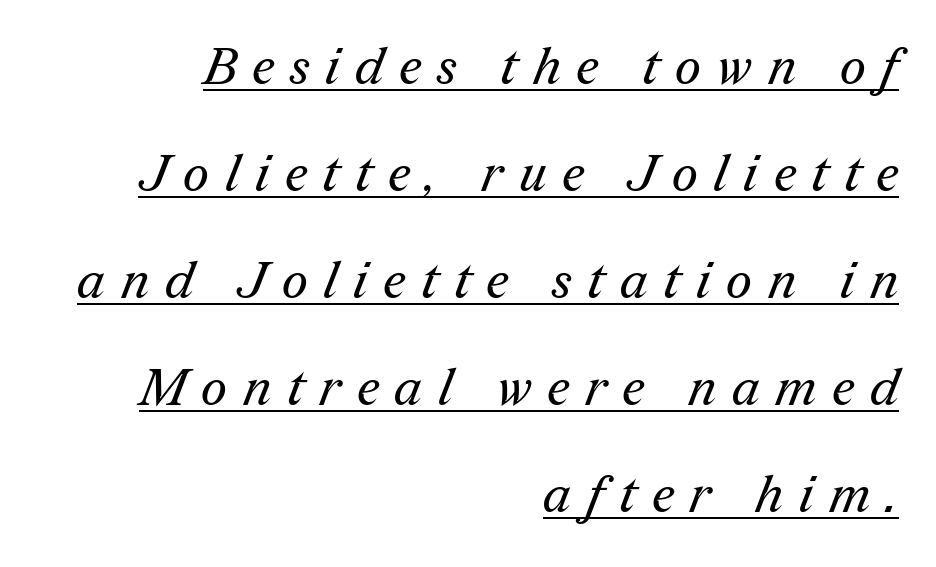
{"serif": "yes", "bold": "no", "weight": "regular", "width": "normal", "stroke_contrast": "medium", "x_height": "medium", "monospaced": "no", "underline": "yes", "align": "right", "line_spacing": "loose", "line_spacing_ratio": 2.1, "letter_spacing": "wide", "letter_spacing_em": 0.31, "glyph_px": 51}
